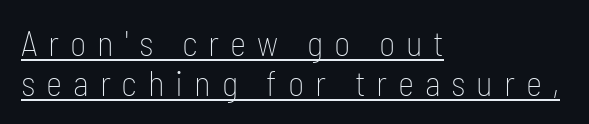
The image shows 35 px thin, condensed sans-serif type, upright; set left-aligned, tight line spacing (1.14x), unusually wide letter spacing (+0.31 em), underlined; low stroke contrast and a medium x-height.
